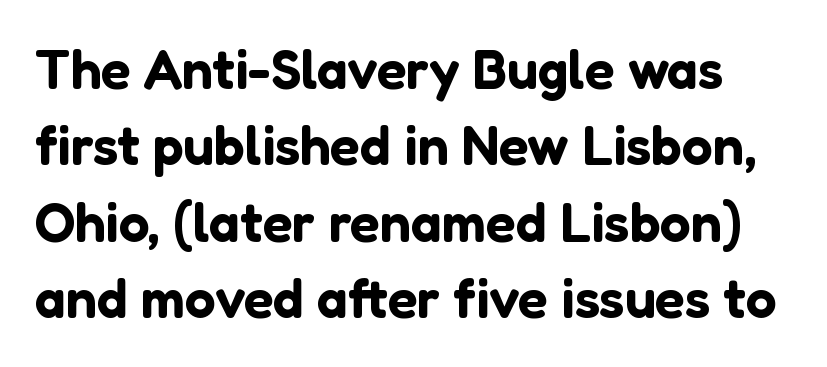
Q: Is the text italic (slanted)? A: No, it is upright.
Q: Is the typeface a serif or a sans-serif typeface? A: Sans-serif.
Q: Is the text underlined? A: No.
Q: Is the spacing between letters normal or unusually wide? A: Normal.
Q: Is the spacing between lines tight, normal or loose? A: Normal.
Q: Width (condensed, normal, or wide)? A: Normal.
Q: Stroke contrast? A: Low.
Q: x-height? A: Medium.
Q: Monospaced? A: No.
